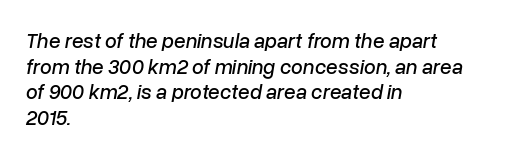
Q: Is the text italic (slanted)? A: Yes, it leans right by about 10 degrees.
Q: Is the text underlined? A: No.
Q: How is the paragraph aligned? A: Left-aligned.
Q: Is the spacing between letters normal or unusually wide? A: Normal.
